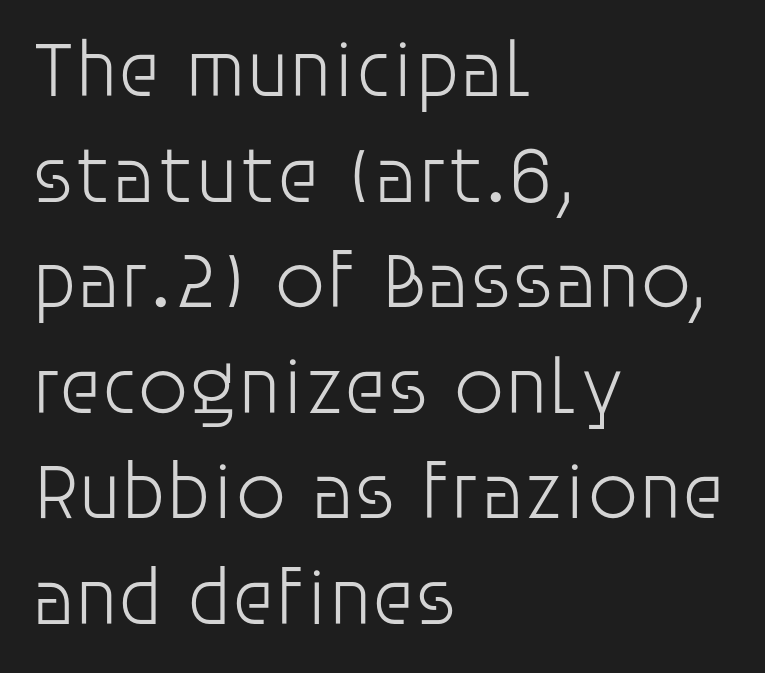
{"serif": "no", "italic": "no", "bold": "no", "weight": "light", "width": "normal", "stroke_contrast": "low", "x_height": "large", "monospaced": "no", "underline": "no", "align": "left", "line_spacing": "normal", "line_spacing_ratio": 1.32, "letter_spacing": "normal", "letter_spacing_em": 0.0, "glyph_px": 80}
